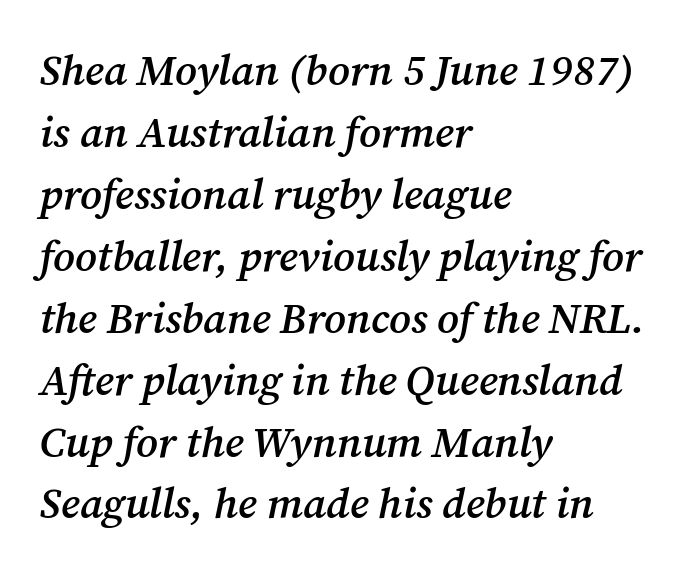
Q: Is the text bold? A: Semi-bold.
Q: Is the text italic (slanted)? A: Yes, it leans right by about 12 degrees.
Q: Is the typeface a serif or a sans-serif typeface? A: Serif.
Q: Is the text underlined? A: No.
Q: How is the paragraph aligned? A: Left-aligned.
Q: Is the spacing between letters normal or unusually wide? A: Normal.
Q: Is the spacing between lines tight, normal or loose? A: Normal.
Q: Width (condensed, normal, or wide)? A: Normal.
Q: Stroke contrast? A: Medium.
Q: x-height? A: Medium.
Q: Monospaced? A: No.
